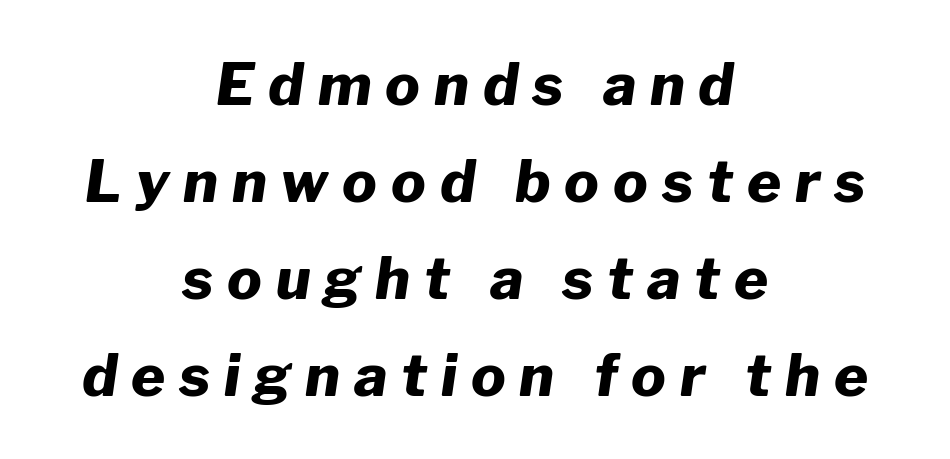
{"italic": "yes", "lean": "right", "slant_degrees": 8, "bold": "yes", "weight": "heavy", "width": "normal", "stroke_contrast": "low", "x_height": "medium", "monospaced": "no", "underline": "no", "align": "center", "line_spacing": "normal", "line_spacing_ratio": 1.67, "letter_spacing": "wide", "letter_spacing_em": 0.24, "glyph_px": 58}
